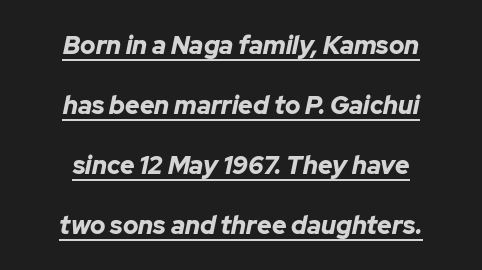
The lines are quadded center. What's the leading like? Stretched, with rows far apart. The typesetter has applied underlining to the passage shown. Characters are canted at an angle relative to the baseline's perpendicular. The font is running at its bold setting. Short note: letters normally spaced.
